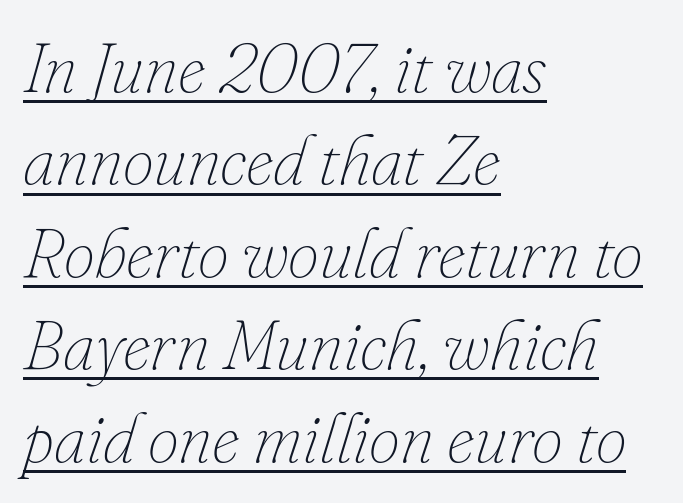
Compared with a typical body face, this is equally light or lighter still. Vertical spacing — default. The passage shown leans; its letterforms are oblique. Caption: lettering with a line underneath. Casual observation: everything's shoved over to the left.
